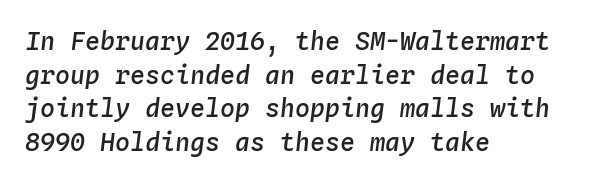
Italic: yes, the glyphs are oblique. A bit beefed up — I'd call it semibold rather than bold. The specimen omits any rule beneath the text block's lines. The vertical gap from one line to the next is medium.
